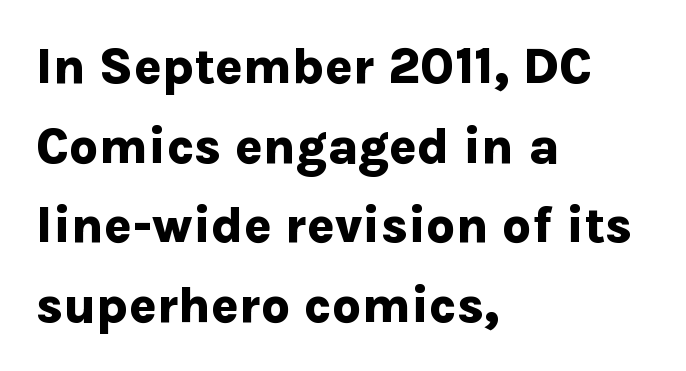
{"serif": "no", "italic": "no", "bold": "yes", "weight": "bold", "width": "normal", "stroke_contrast": "low", "x_height": "medium", "monospaced": "no", "underline": "no", "align": "left", "line_spacing": "normal", "line_spacing_ratio": 1.56, "letter_spacing": "normal", "letter_spacing_em": 0.0, "glyph_px": 51}
